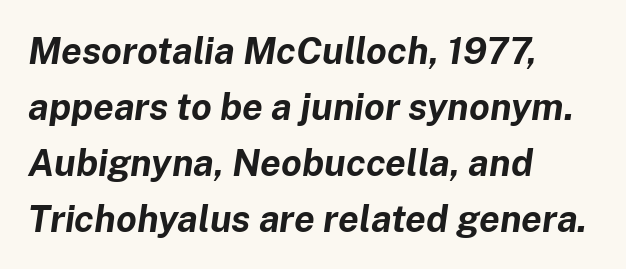
In terms of leading, this rendering sits right in the middle. The setting favours the left margin, as ordinary paragraphs usually do. Glance below the letters and you will spot only blank space. Proportional: the letters do not fall into vertical columns. If you drew a line through each stem, it would be angled. Set as a true bold cut, around the 700 mark.
